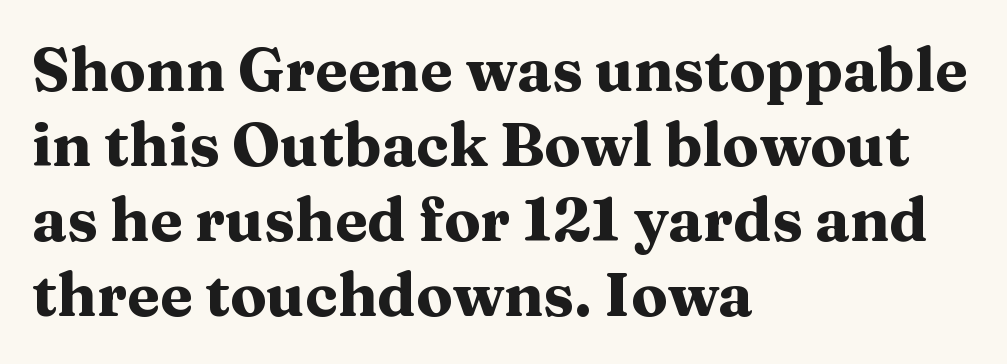
The passage shown has conventional tracking throughout. In CSS terms this would be text-align: left. The sample has been set heavy, in full bold. Look at the bottom of the vertical strokes: they flare into serifs here. Regarding leading, the lines here are spaced in the standard way. This sample has the flowing, uneven cadence of proportional lettering.
